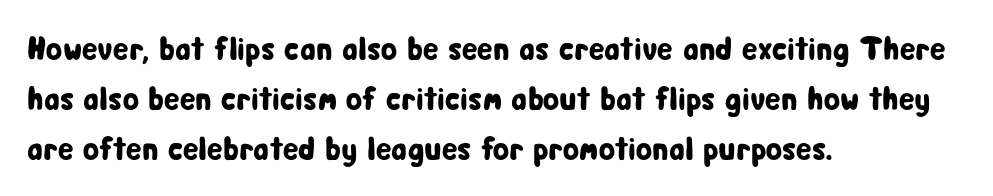
The image shows 33 px condensed sans-serif type, upright; set left-aligned, normal line spacing (1.52x), normal letter spacing, not underlined; low stroke contrast and a medium x-height.
